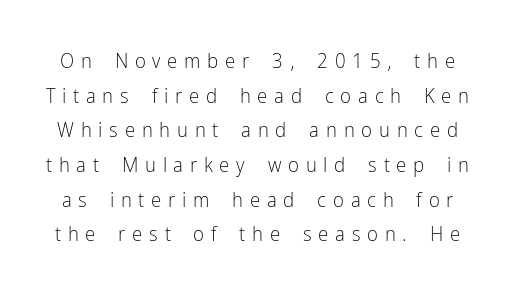
Q: Is the text bold? A: No.
Q: Is the text italic (slanted)? A: No, it is upright.
Q: Is the text underlined? A: No.
Q: Is the spacing between letters normal or unusually wide? A: Unusually wide.
Q: Is the spacing between lines tight, normal or loose? A: Normal.
